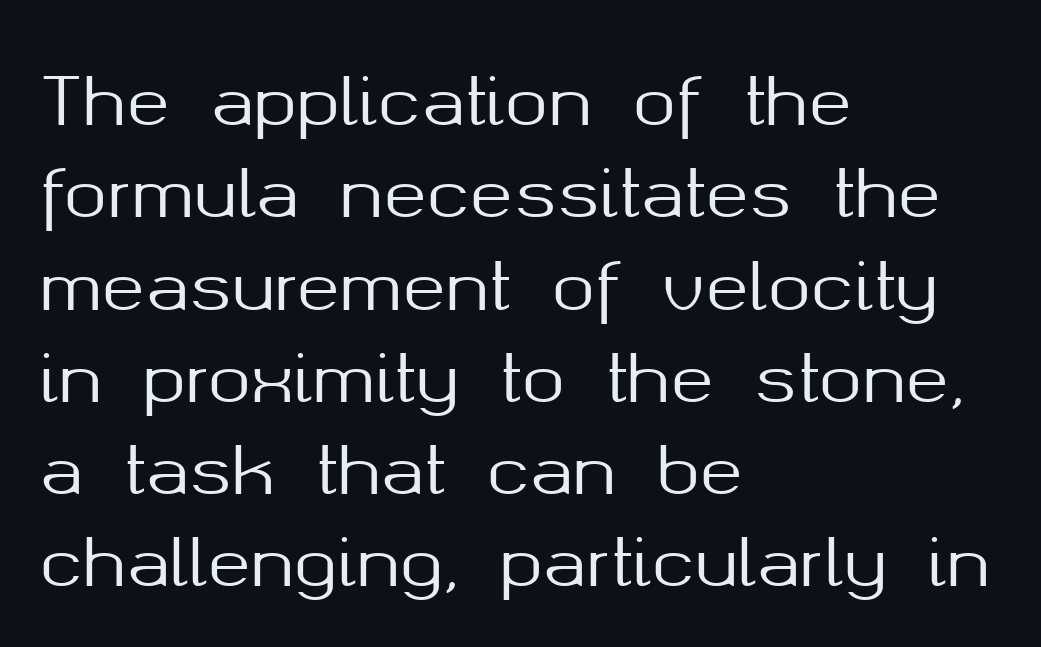
Q: Is the text italic (slanted)? A: No, it is upright.
Q: Is the typeface a serif or a sans-serif typeface? A: Sans-serif.
Q: Is the text underlined? A: No.
Q: How is the paragraph aligned? A: Left-aligned.
Q: Is the spacing between letters normal or unusually wide? A: Normal.
Q: Is the spacing between lines tight, normal or loose? A: Normal.
Q: Width (condensed, normal, or wide)? A: Normal.
Q: Stroke contrast? A: Medium.
Q: x-height? A: Medium.
Q: Monospaced? A: No.
